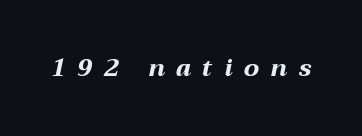
The image shows 24 px bold type, italic (leaning right); set unusually wide letter spacing (+0.48 em), not underlined.
